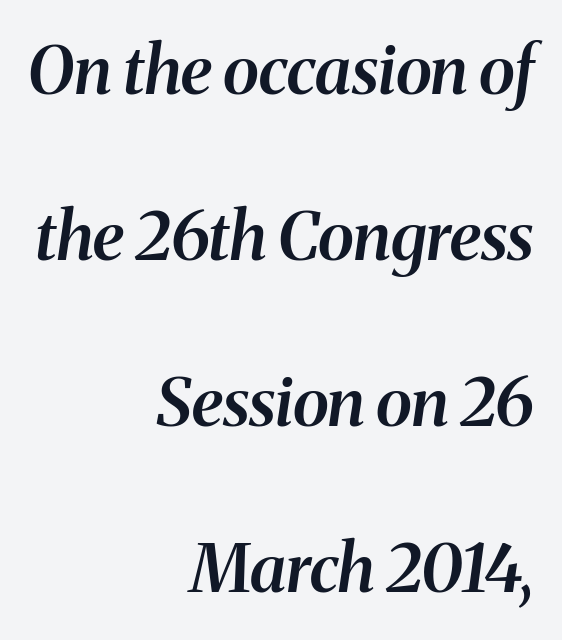
The image shows 67 px semibold serif type, italic (leaning right); set right-aligned, loose line spacing (2.48x), normal letter spacing, not underlined; medium stroke contrast and a medium x-height.
